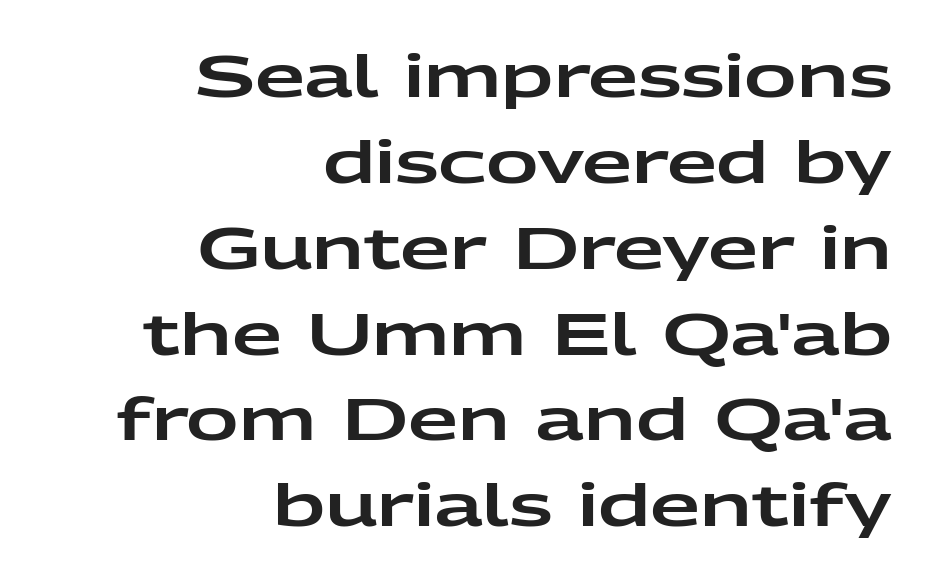
{"serif": "no", "italic": "no", "width": "wide", "stroke_contrast": "low", "x_height": "medium", "monospaced": "no", "underline": "no", "align": "right", "line_spacing": "normal", "line_spacing_ratio": 1.48, "letter_spacing": "normal", "letter_spacing_em": 0.0, "glyph_px": 58}
